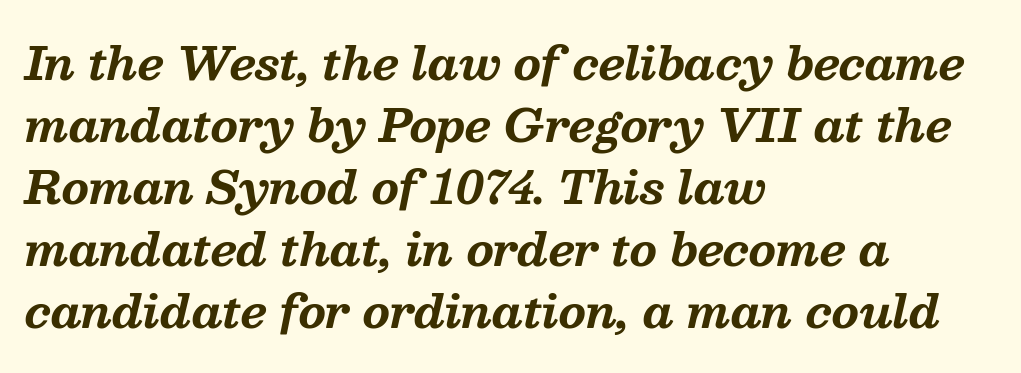
{"serif": "yes", "italic": "yes", "lean": "right", "slant_degrees": 13, "bold": "yes", "weight": "bold", "width": "normal", "stroke_contrast": "medium", "x_height": "medium", "monospaced": "no", "underline": "no", "align": "left", "line_spacing": "normal", "line_spacing_ratio": 1.41, "letter_spacing": "normal", "letter_spacing_em": 0.0, "glyph_px": 44}
